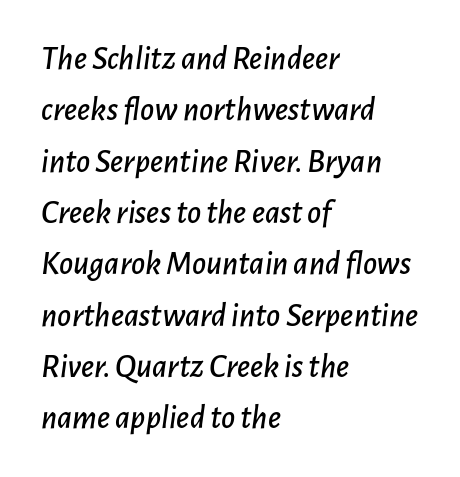
The face used here is proportionally spaced, like ordinary book or web type. In CSS terms this would be text-align: left. Leading matches the norm, producing a regular column. Yep, that's italic — everything's leaning. No word sits above an underline. Default kerning and tracking; the words read as compact shapes.
